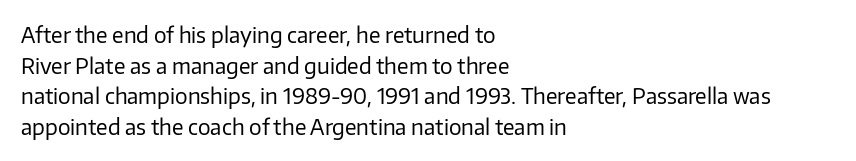
{"italic": "no", "bold": "no", "underline": "no", "align": "left", "line_spacing": "normal", "line_spacing_ratio": 1.46, "letter_spacing": "normal", "letter_spacing_em": 0.0, "glyph_px": 21}
